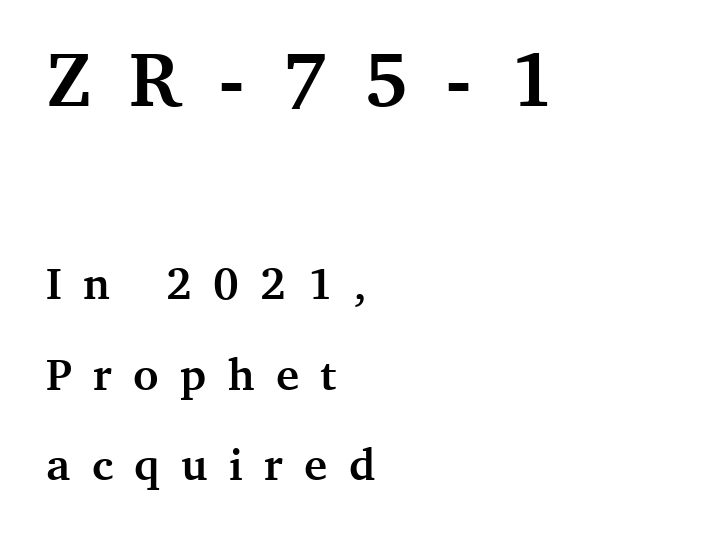
Which margin do the lines hug? The left one — the right edge is uneven. Successive baselines arrive slowly, with a big drop between each. If you drew a line through each stem, it would be perfectly vertical. Here the designer chose a conventional face with non-uniform glyph widths. The rendering shrinks the type as you move from the upper chunk to the lower. Between one letter and the next there's a generous, obvious gap.
